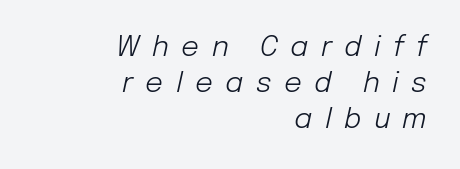
The image shows 28 px light type, italic (leaning right); set right-aligned, normal line spacing (1.29x), unusually wide letter spacing (+0.44 em), not underlined; low stroke contrast and a medium x-height.
